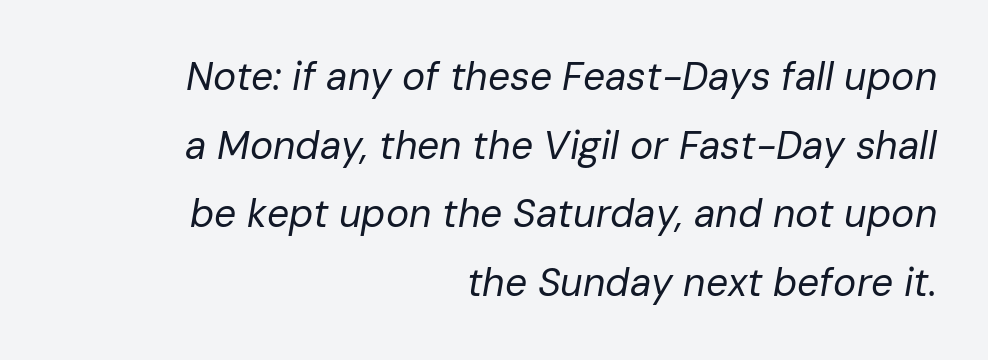
The passage shown leans; its letterforms are oblique. Does extra space separate the letters? No, they use regular spacing. One-word summary of the alignment: right. Weight: in the light-to-regular range. Check the space under the baseline: it is left empty. This sample has the flowing, uneven cadence of proportional lettering.
